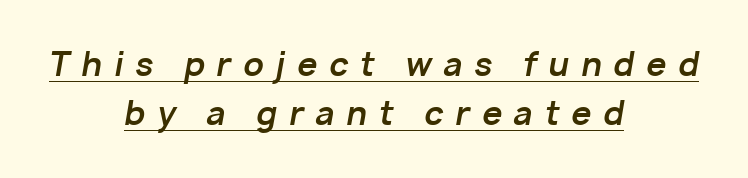
The axis of the letterforms is tilted away from vertical. The glyphs have the mass of a bold cut. A continuous stroke trails under the words, as in a hyperlink. A normal amount of white space separates one row of letters from the next. The compositor balanced each line on the midline. The face used here is proportionally spaced, like ordinary book or web type.
